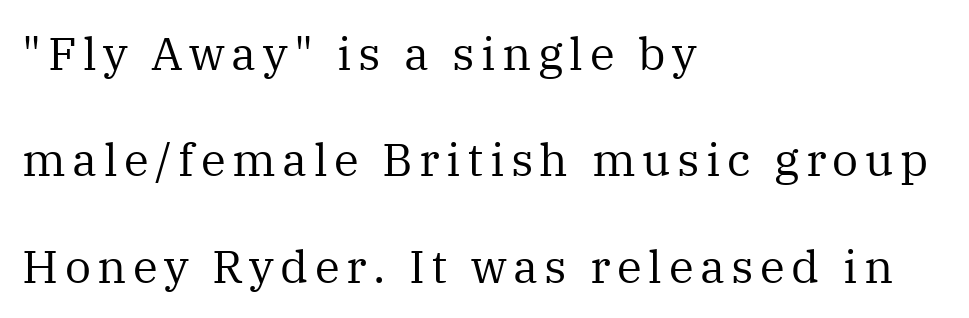
The type sits square on the baseline with zero lean. Typeset ragged right — the left edge is the straight one. This rendering employs a face with finishing strokes, i.e., a serif. Each letter keeps its own natural width here, so spacing adapts to shape. Each stroke keeps to a modest, everyday thickness or less. Any mark beneath the type? The region is blank.
